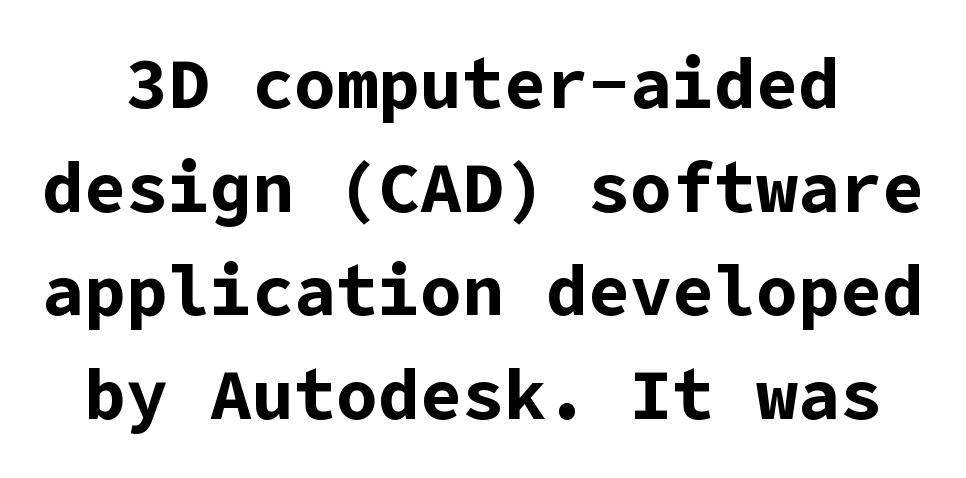
The image shows 70 px bold sans-serif type, upright; set normal line spacing (1.48x), normal letter spacing, not underlined; low stroke contrast and a medium x-height.
